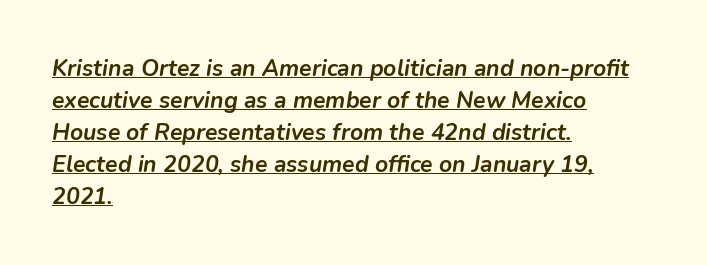
Q: Is the text bold? A: Yes.
Q: Is the text italic (slanted)? A: Yes, it leans right by about 9 degrees.
Q: Is the text underlined? A: Yes.
Q: How is the paragraph aligned? A: Left-aligned.
Q: Is the spacing between letters normal or unusually wide? A: Normal.
Q: Is the spacing between lines tight, normal or loose? A: Normal.
